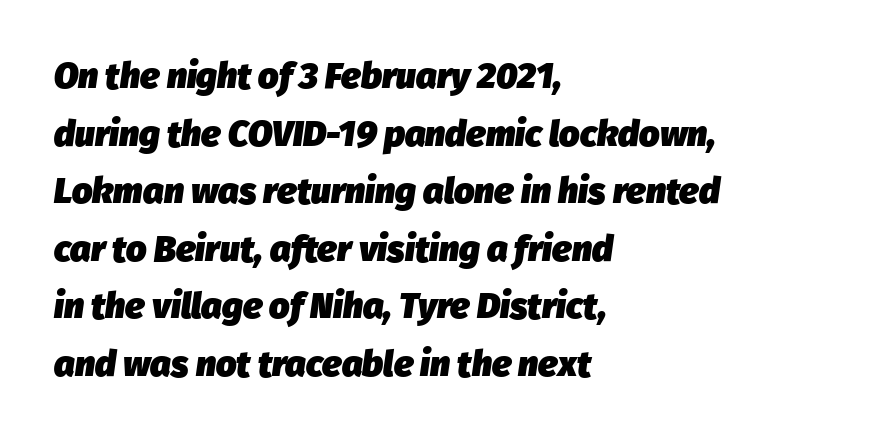
Q: Is the text bold? A: Yes.
Q: Is the text italic (slanted)? A: Yes, it leans right by about 8 degrees.
Q: Is the text underlined? A: No.
Q: How is the paragraph aligned? A: Left-aligned.
Q: Is the spacing between letters normal or unusually wide? A: Normal.
Q: Is the spacing between lines tight, normal or loose? A: Normal.
Q: Width (condensed, normal, or wide)? A: Normal.
Q: Stroke contrast? A: Low.
Q: x-height? A: Medium.
Q: Monospaced? A: No.
